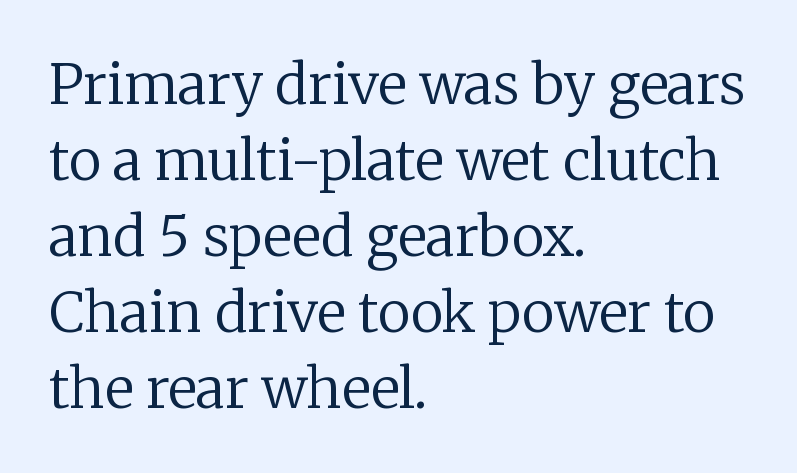
The image shows 55 px regular-weight serif type, upright; set left-aligned, normal line spacing (1.38x), normal letter spacing, not underlined; low stroke contrast and a medium x-height.
